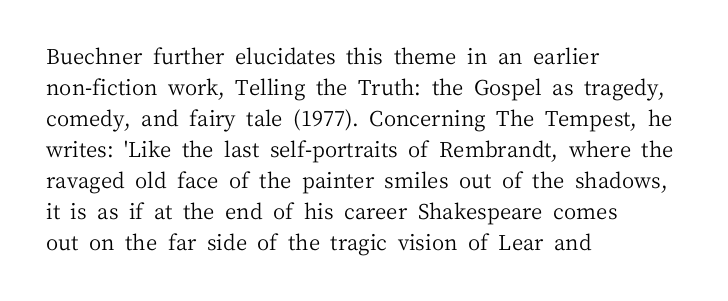
No chunkiness to these letters — they're not bold. The area under the type is left untouched. This rendering uses left alignment, leaving the right contour irregular. The font's upright variant was chosen for this text. Compared with typical body copy, the letter spacing here is the same.
